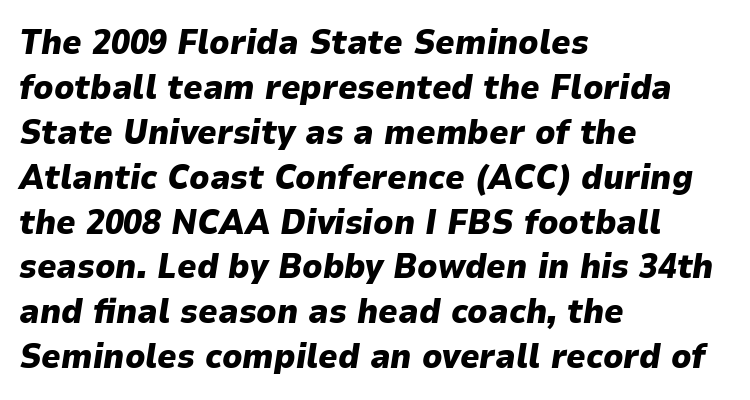
Q: Is the text bold? A: Yes.
Q: Is the text italic (slanted)? A: Yes, it leans right by about 9 degrees.
Q: Is the text underlined? A: No.
Q: How is the paragraph aligned? A: Left-aligned.
Q: Is the spacing between letters normal or unusually wide? A: Normal.
Q: Is the spacing between lines tight, normal or loose? A: Normal.
Q: Width (condensed, normal, or wide)? A: Normal.
Q: Stroke contrast? A: Low.
Q: x-height? A: Medium.
Q: Monospaced? A: No.
